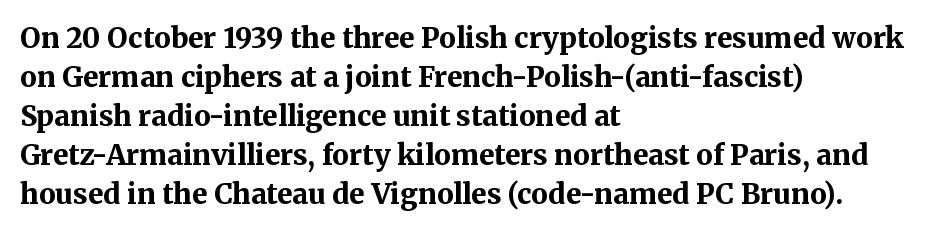
{"serif": "yes", "italic": "no", "bold": "yes", "weight": "bold", "width": "normal", "stroke_contrast": "medium", "x_height": "medium", "monospaced": "no", "underline": "no", "align": "left", "line_spacing": "normal", "line_spacing_ratio": 1.39, "letter_spacing": "normal", "letter_spacing_em": 0.0, "glyph_px": 28}
